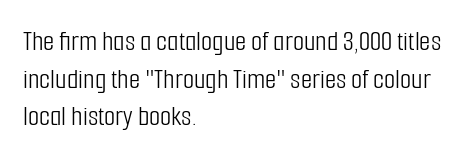
Descender tails drop into unmarked territory. This sample has the flowing, uneven cadence of proportional lettering. Upright lettering throughout. What's the leading like? Ordinary, nothing unusual. Standard letterfit; no display-style spreading of the glyphs. To sum up the face: it is a sans, with no serifs.
